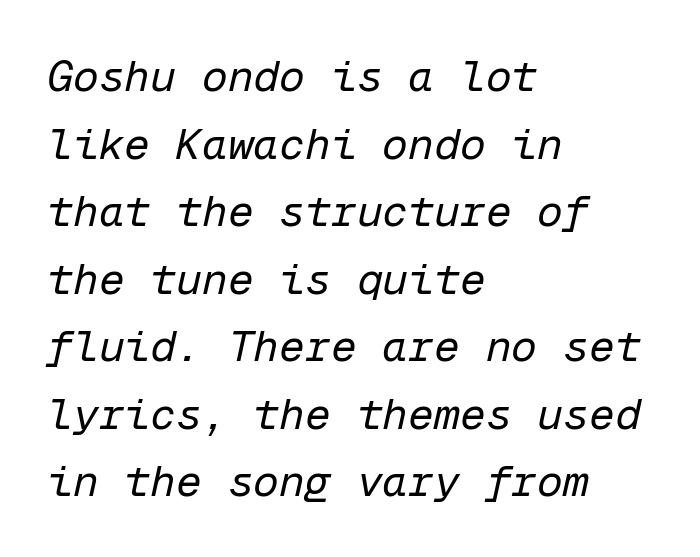
The image shows 43 px regular-weight type, italic (leaning right), monospaced; set left-aligned, normal line spacing (1.57x), normal letter spacing, not underlined; low stroke contrast and a medium x-height.
